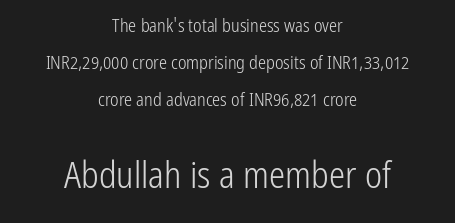
{"serif": "no", "italic": "no", "bold": "no", "weight": "light", "width": "condensed", "stroke_contrast": "low", "x_height": "medium", "monospaced": "no", "underline": "no", "align": "center", "line_spacing": "loose", "line_spacing_ratio": 2.06, "letter_spacing": "normal", "letter_spacing_em": 0.0, "larger_block": "second", "size_ratio": 2.0, "glyph_px": 36}
